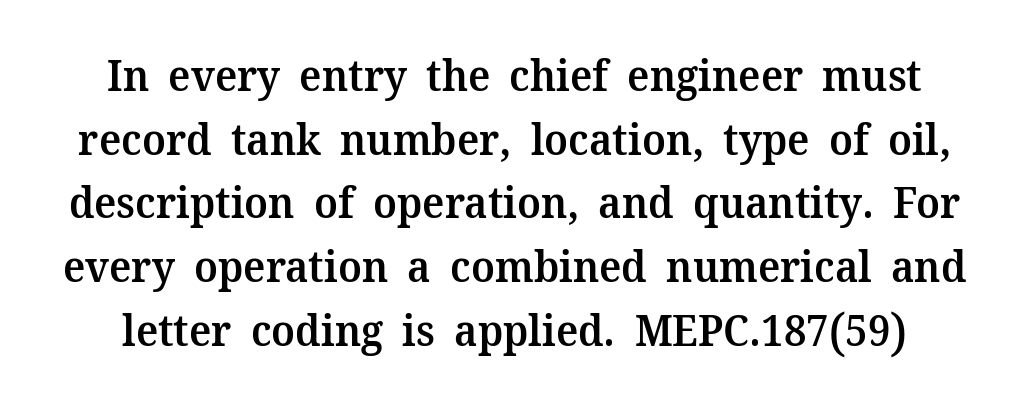
Caption: semibold face, moderately heavy strokes. The letters sit at their default tracking, neither squeezed nor spread. Clear beneath every line of the passage. One glance says typical: line gaps are just what's usual. Is this a fixed-width face? No — the glyphs have proportional, varying widths.
